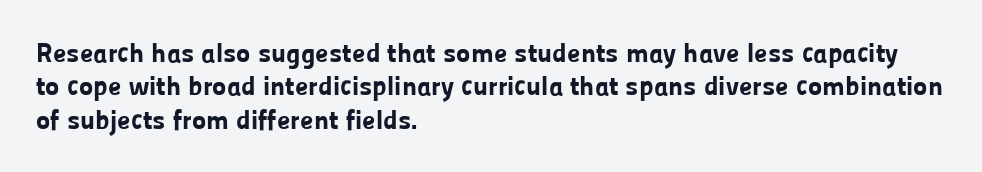
{"italic": "no", "bold": "yes", "underline": "no", "align": "left", "line_spacing_ratio": 1.24, "letter_spacing": "normal", "letter_spacing_em": 0.0, "glyph_px": 27}
